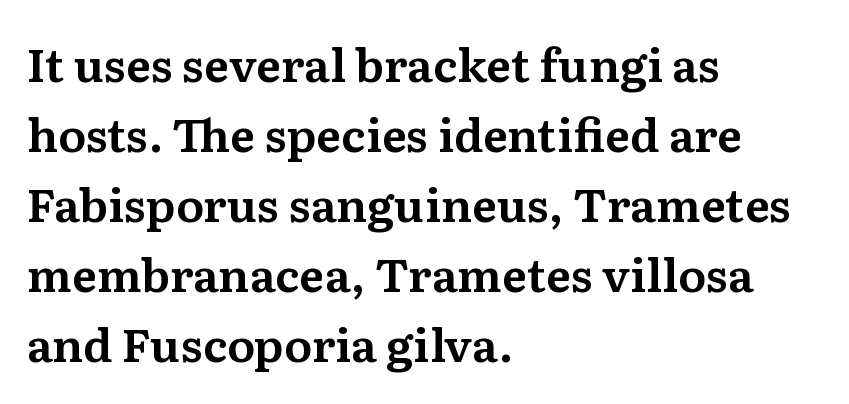
The image shows 46 px serif type, upright; set left-aligned, normal line spacing (1.52x), normal letter spacing, not underlined; medium stroke contrast and a medium x-height.
